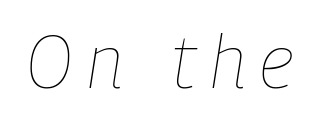
{"italic": "yes", "lean": "right", "slant_degrees": 9, "bold": "no", "weight": "thin", "width": "condensed", "stroke_contrast": "low", "x_height": "medium", "monospaced": "no", "underline": "no", "letter_spacing": "wide", "letter_spacing_em": 0.2, "glyph_px": 73}
